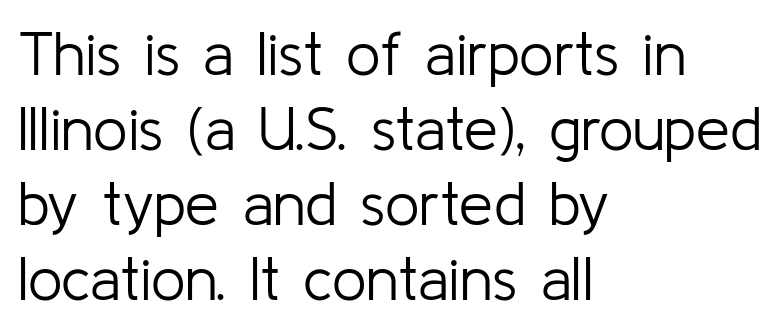
Q: Is the text bold? A: No.
Q: Is the text italic (slanted)? A: No, it is upright.
Q: Is the typeface a serif or a sans-serif typeface? A: Sans-serif.
Q: Is the text underlined? A: No.
Q: How is the paragraph aligned? A: Left-aligned.
Q: Is the spacing between letters normal or unusually wide? A: Normal.
Q: Width (condensed, normal, or wide)? A: Normal.
Q: Stroke contrast? A: Low.
Q: x-height? A: Medium.
Q: Monospaced? A: No.
